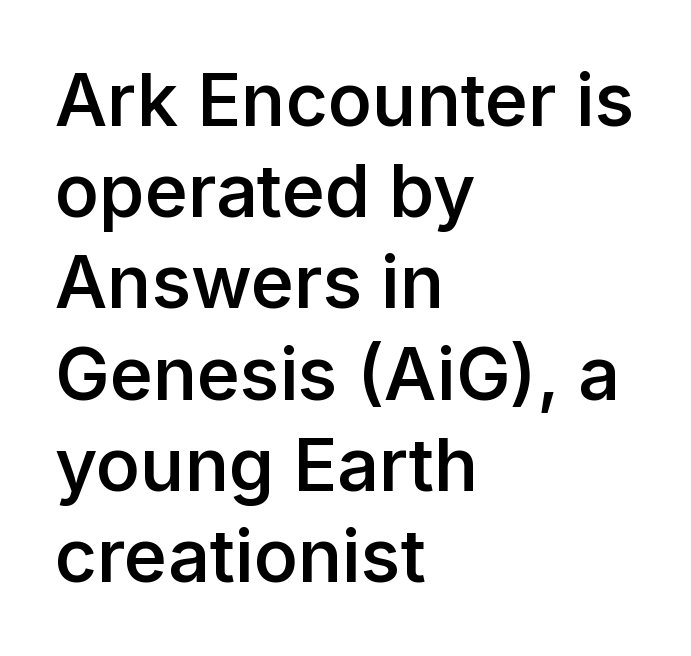
Q: Is the text bold? A: Semi-bold.
Q: Is the text italic (slanted)? A: No, it is upright.
Q: Is the typeface a serif or a sans-serif typeface? A: Sans-serif.
Q: Is the text underlined? A: No.
Q: How is the paragraph aligned? A: Left-aligned.
Q: Is the spacing between letters normal or unusually wide? A: Normal.
Q: Is the spacing between lines tight, normal or loose? A: Normal.
Q: Width (condensed, normal, or wide)? A: Normal.
Q: Stroke contrast? A: Low.
Q: x-height? A: Medium.
Q: Monospaced? A: No.
